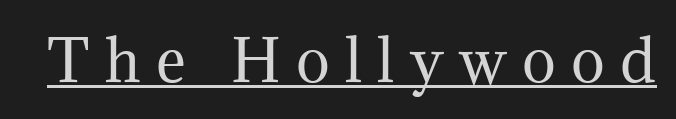
Q: Is the text bold? A: No.
Q: Is the text italic (slanted)? A: No, it is upright.
Q: Is the typeface a serif or a sans-serif typeface? A: Serif.
Q: Is the text underlined? A: Yes.
Q: Is the spacing between letters normal or unusually wide? A: Unusually wide.
Q: Width (condensed, normal, or wide)? A: Normal.
Q: Stroke contrast? A: Medium.
Q: x-height? A: Medium.
Q: Monospaced? A: No.
